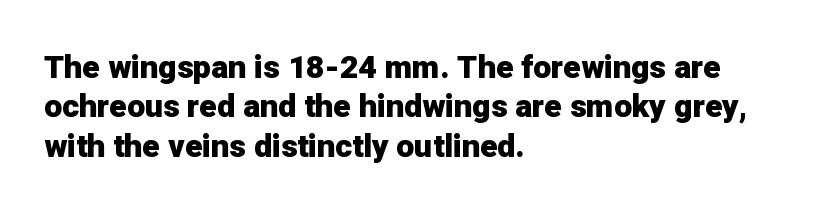
{"serif": "no", "italic": "no", "bold": "yes", "weight": "heavy", "width": "normal", "stroke_contrast": "low", "x_height": "medium", "monospaced": "no", "underline": "no", "align": "left", "line_spacing_ratio": 1.23, "letter_spacing": "normal", "letter_spacing_em": 0.0, "glyph_px": 32}
